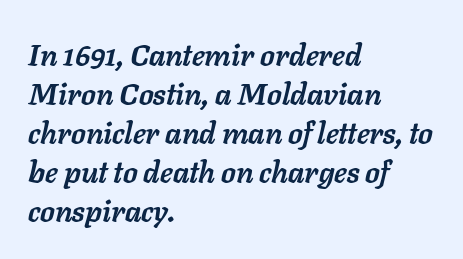
The image shows 30 px semibold type, italic (leaning right); set left-aligned, normal line spacing (1.3x), normal letter spacing, not underlined; low stroke contrast and a medium x-height.
